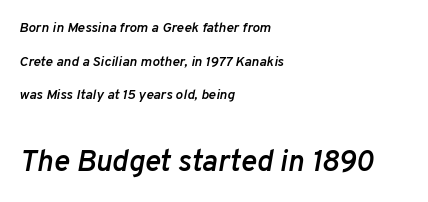
Letters rest on an invisible, unmarked baseline. This sample trades compactness for vertical openness between lines. The emphasis by scale lands on block number two, below. Set as a demibold, roughly 600 on the weight scale.
